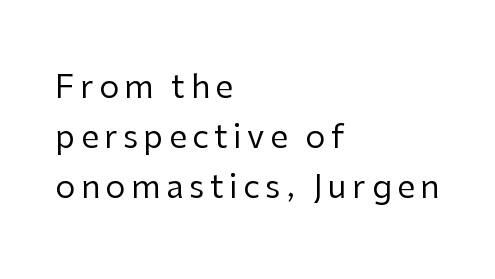
{"serif": "no", "italic": "no", "bold": "no", "weight": "regular", "width": "normal", "stroke_contrast": "low", "x_height": "medium", "monospaced": "no", "underline": "no", "align": "left", "line_spacing": "normal", "line_spacing_ratio": 1.57, "glyph_px": 32}
